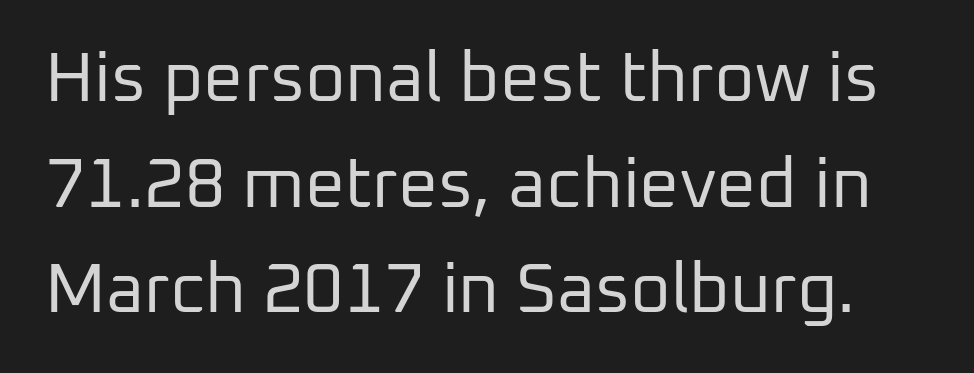
{"serif": "no", "italic": "no", "bold": "no", "weight": "regular", "width": "normal", "stroke_contrast": "low", "x_height": "medium", "monospaced": "no", "underline": "no", "line_spacing": "normal", "line_spacing_ratio": 1.51, "letter_spacing": "normal", "letter_spacing_em": 0.0, "glyph_px": 70}
